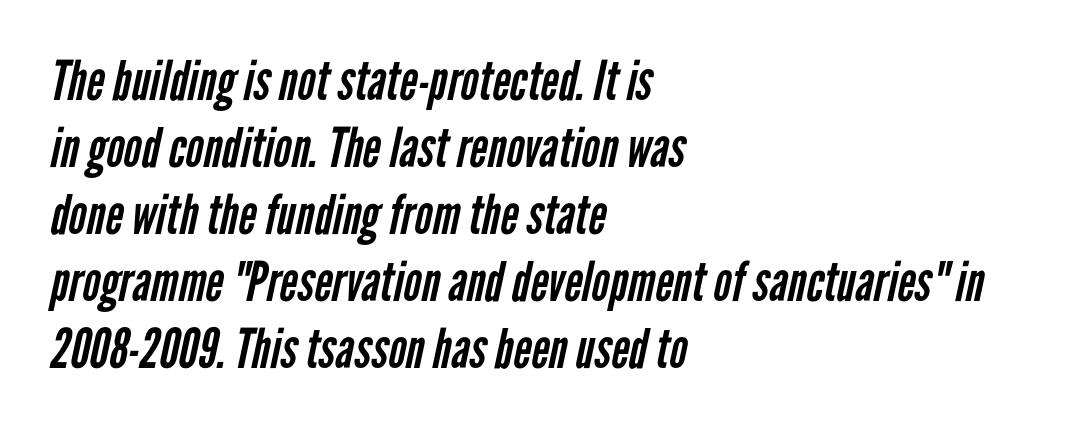
Q: Is the text bold? A: No.
Q: Is the typeface a serif or a sans-serif typeface? A: Sans-serif.
Q: Is the text underlined? A: No.
Q: How is the paragraph aligned? A: Left-aligned.
Q: Is the spacing between letters normal or unusually wide? A: Normal.
Q: Width (condensed, normal, or wide)? A: Condensed.
Q: Stroke contrast? A: Low.
Q: x-height? A: Medium.
Q: Monospaced? A: No.
